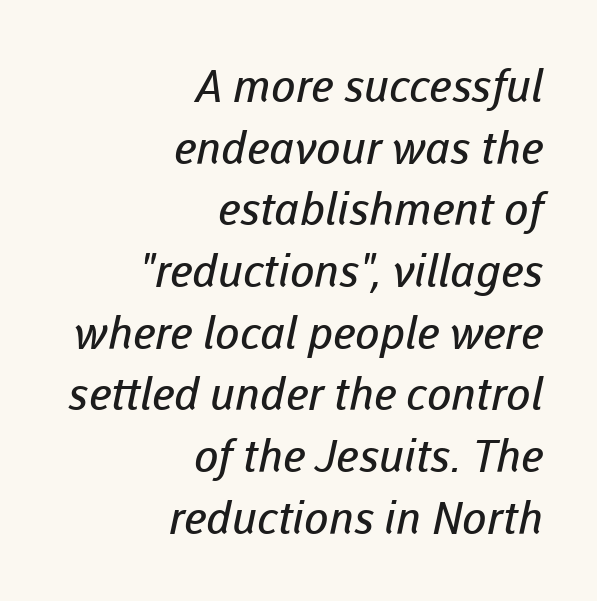
The image shows 45 px regular-weight sans-serif type; set right-aligned, normal line spacing (1.37x), normal letter spacing, not underlined; low stroke contrast and a medium x-height.
